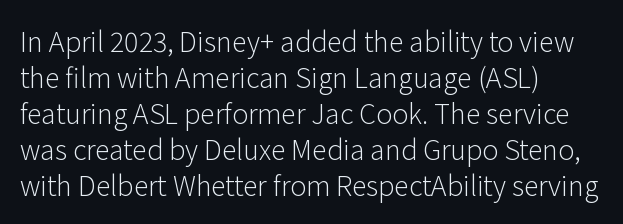
{"italic": "no", "bold": "no", "underline": "no", "align": "left", "line_spacing": "normal", "line_spacing_ratio": 1.33, "letter_spacing": "normal", "letter_spacing_em": 0.0, "glyph_px": 27}
